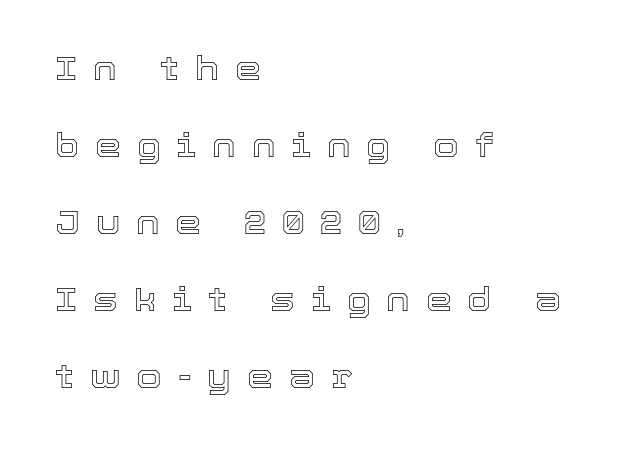
Q: Is the text italic (slanted)? A: No, it is upright.
Q: Is the text underlined? A: No.
Q: How is the paragraph aligned? A: Left-aligned.
Q: Is the spacing between letters normal or unusually wide? A: Unusually wide.
Q: Is the spacing between lines tight, normal or loose? A: Loose.
Q: Width (condensed, normal, or wide)? A: Normal.
Q: x-height? A: Medium.
Q: Monospaced? A: No.
